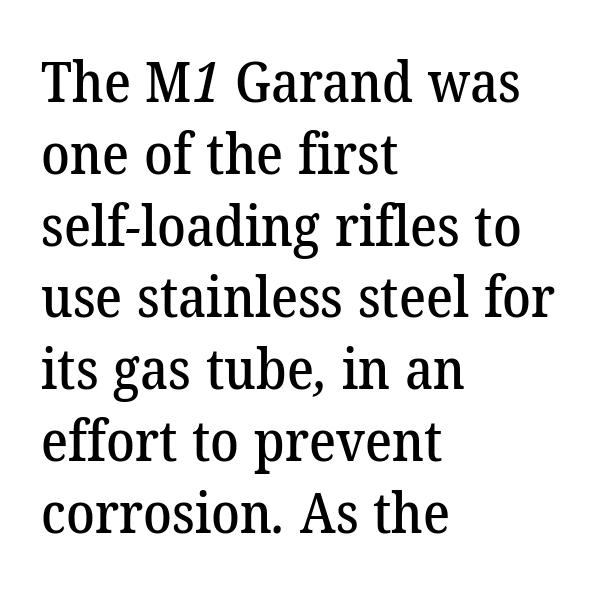
The image shows 57 px serif type; set left-aligned, normal line spacing (1.26x), normal letter spacing, not underlined; low stroke contrast and a medium x-height.
